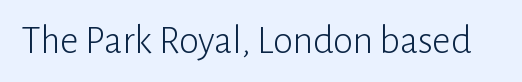
Q: Is the text bold? A: No.
Q: Is the text italic (slanted)? A: No, it is upright.
Q: Is the typeface a serif or a sans-serif typeface? A: Sans-serif.
Q: Is the text underlined? A: No.
Q: Is the spacing between letters normal or unusually wide? A: Normal.
Q: Width (condensed, normal, or wide)? A: Normal.
Q: Stroke contrast? A: Low.
Q: x-height? A: Medium.
Q: Monospaced? A: No.
